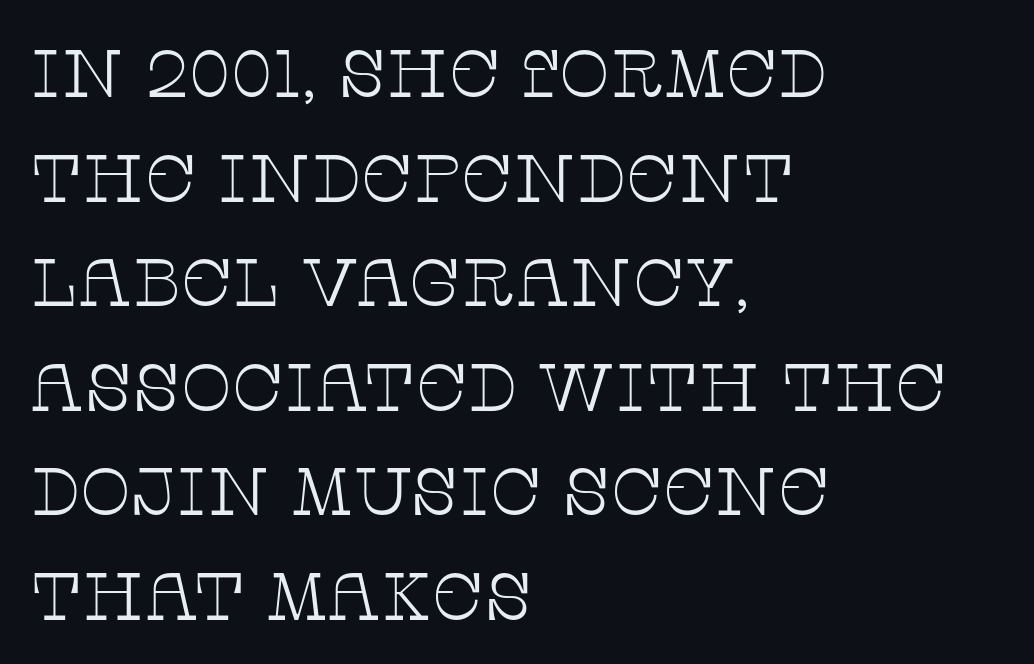
Rule under the text: the space is simply empty. These lines are rendered in a variable-pitch font. Normally led — the rows are evenly, conventionally spaced. Tracking value appears to be zero — textbook default spacing. Ink coverage per letter is moderate at most. The specimen reads as upright at a glance.
